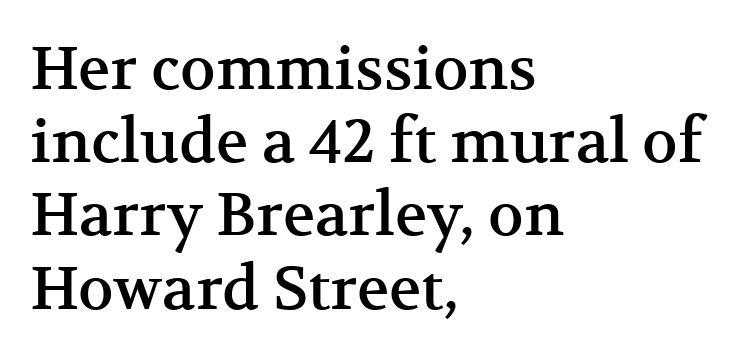
The rendering uses natural spacing where letterforms have individual widths. Posture: vertical. Letter spacing: default. The compositor pushed each line to the left boundary. The letters carry serifs — small finishing strokes at the ends of their stems.
